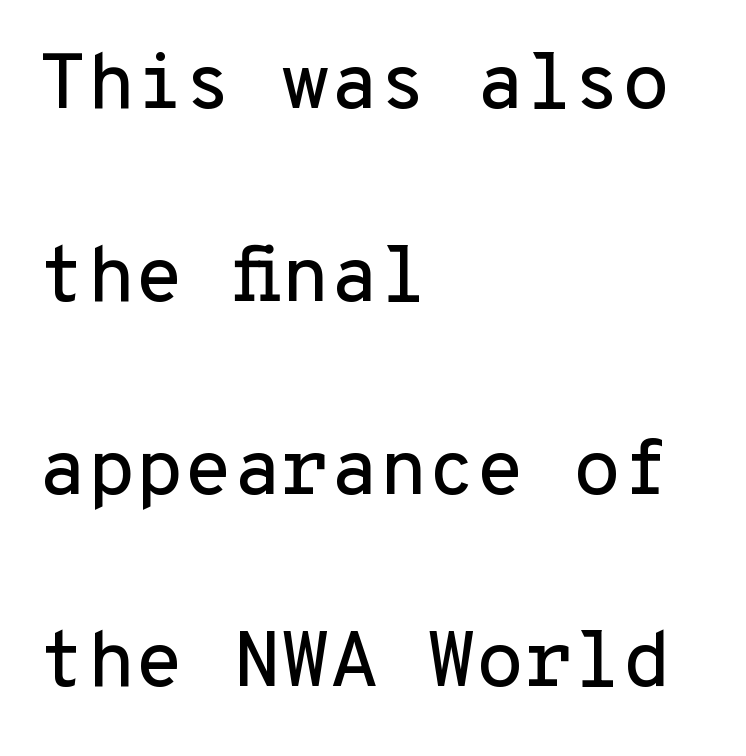
Classification — sans serif. Nobody drew a line under any word here. Is this a fixed-width face? Yes — each glyph sits in an identical cell. Compared with a centered layout, this one pins lines to the left instead. Style check: upright. Short note: letters normally spaced.
